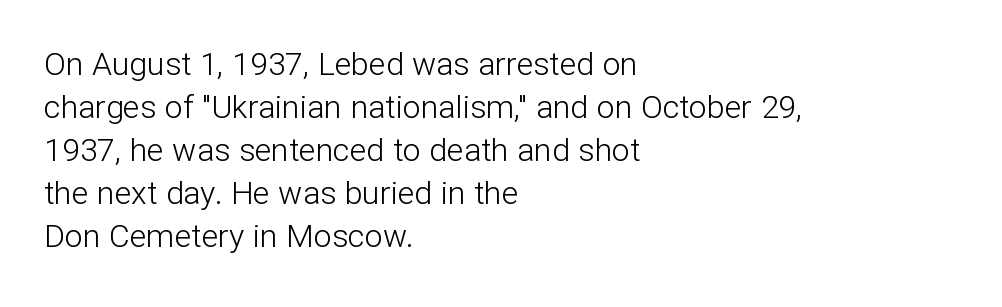
{"serif": "no", "italic": "no", "bold": "no", "weight": "light", "width": "normal", "stroke_contrast": "low", "x_height": "medium", "monospaced": "no", "underline": "no", "align": "left", "line_spacing": "normal", "line_spacing_ratio": 1.34, "letter_spacing": "normal", "letter_spacing_em": 0.0, "glyph_px": 32}
